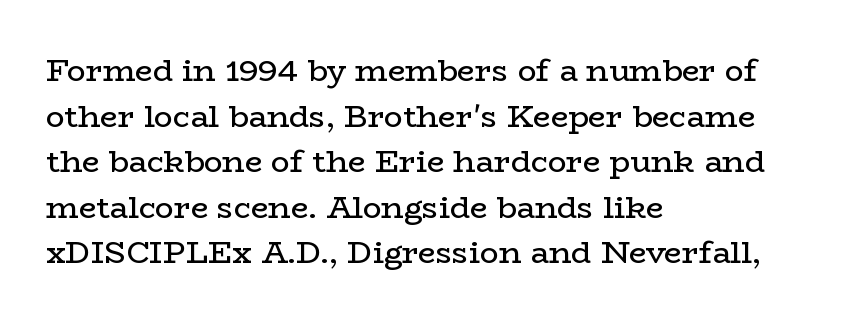
{"serif": "yes", "italic": "no", "bold": "no", "weight": "regular", "width": "wide", "stroke_contrast": "low", "x_height": "medium", "monospaced": "no", "underline": "no", "align": "left", "line_spacing": "normal", "line_spacing_ratio": 1.47, "letter_spacing": "normal", "letter_spacing_em": 0.0, "glyph_px": 31}
